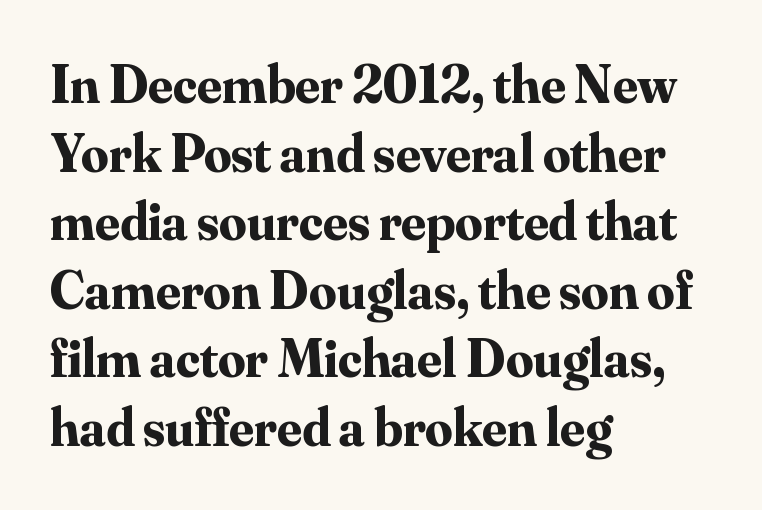
Italic: no, the glyphs are upright roman. Letterform terminals end in serifs throughout the passage. All the whitespace from short lines collects on the right. The passage shown is typed in a proportional face where columns would drift. Any mark beneath the type? The region is blank. Notice how descenders clear the ascenders below comfortably — that's standard leading.
